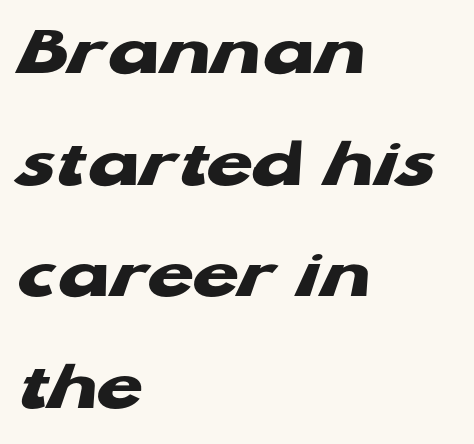
The image shows 75 px heavy, wide sans-serif type; set left-aligned, normal line spacing (1.49x), normal letter spacing, not underlined; low stroke contrast and a medium x-height.
